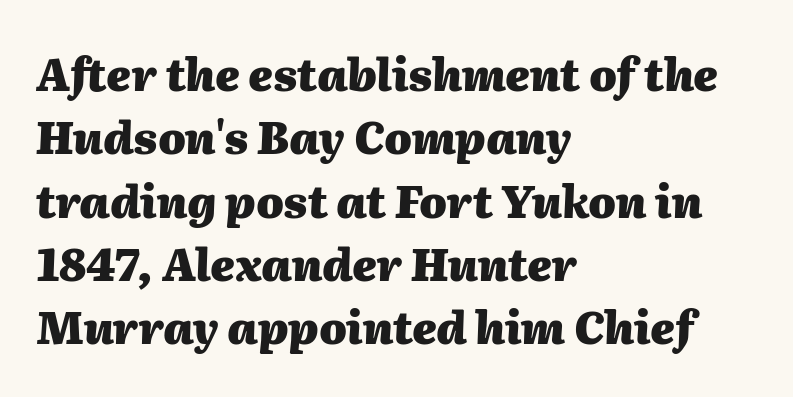
{"italic": "yes", "lean": "right", "slant_degrees": 2, "bold": "yes", "weight": "heavy", "width": "normal", "stroke_contrast": "medium", "x_height": "medium", "monospaced": "no", "underline": "no", "align": "left", "line_spacing": "normal", "line_spacing_ratio": 1.44, "letter_spacing": "normal", "letter_spacing_em": 0.0, "glyph_px": 44}
